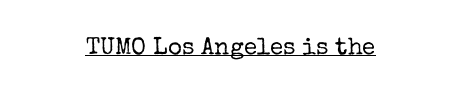
Q: Is the text bold? A: No.
Q: Is the text italic (slanted)? A: No, it is upright.
Q: Is the text underlined? A: Yes.
Q: How is the paragraph aligned? A: Centered.
Q: Is the spacing between letters normal or unusually wide? A: Normal.
